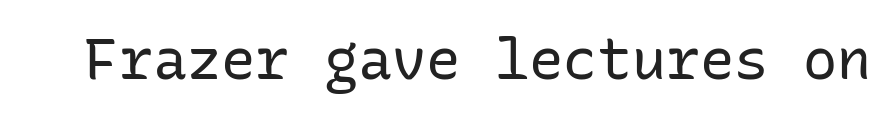
The image shows 57 px regular-weight sans-serif type, upright, monospaced; set normal letter spacing, not underlined; low stroke contrast and a medium x-height.
